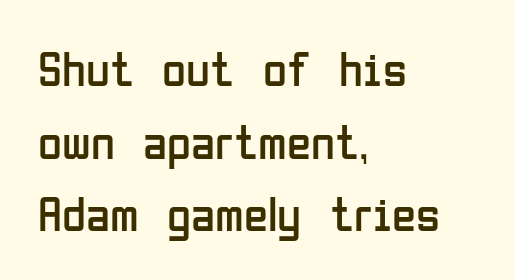
Q: Is the text bold? A: No.
Q: Is the text italic (slanted)? A: No, it is upright.
Q: Is the typeface a serif or a sans-serif typeface? A: Sans-serif.
Q: Is the text underlined? A: No.
Q: How is the paragraph aligned? A: Left-aligned.
Q: Is the spacing between letters normal or unusually wide? A: Normal.
Q: Is the spacing between lines tight, normal or loose? A: Normal.
Q: Width (condensed, normal, or wide)? A: Condensed.
Q: Stroke contrast? A: Low.
Q: x-height? A: Medium.
Q: Monospaced? A: No.
